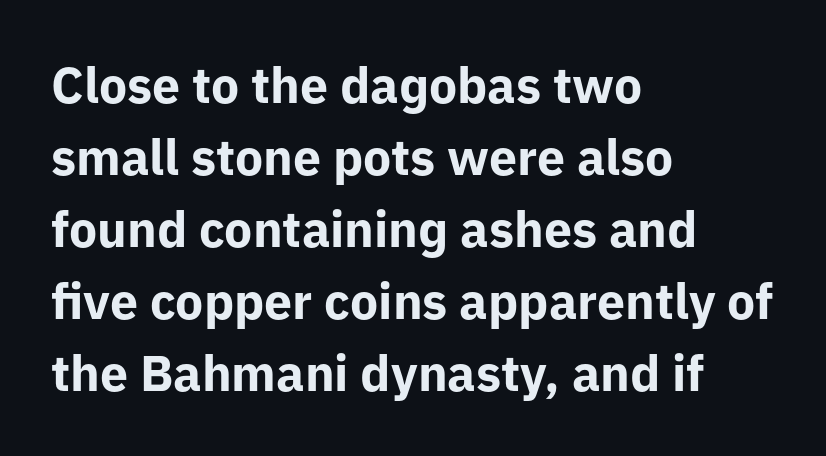
{"serif": "no", "italic": "no", "bold": "yes", "weight": "bold", "width": "normal", "stroke_contrast": "low", "x_height": "medium", "monospaced": "no", "underline": "no", "align": "left", "line_spacing": "normal", "line_spacing_ratio": 1.44, "letter_spacing": "normal", "letter_spacing_em": 0.0, "glyph_px": 50}
